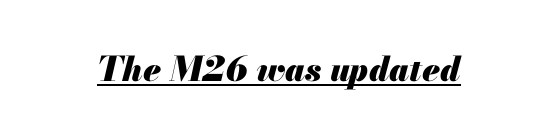
The image shows 34 px heavy type, italic (leaning right); set normal letter spacing, underlined; medium stroke contrast and a small x-height.
